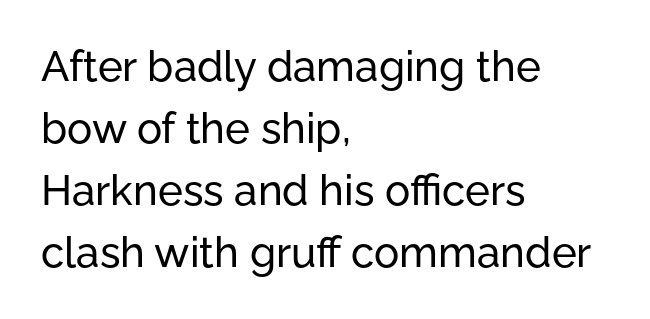
{"serif": "no", "italic": "no", "width": "normal", "stroke_contrast": "low", "x_height": "medium", "monospaced": "no", "underline": "no", "align": "left", "line_spacing": "normal", "line_spacing_ratio": 1.48, "letter_spacing": "normal", "letter_spacing_em": 0.0, "glyph_px": 42}
